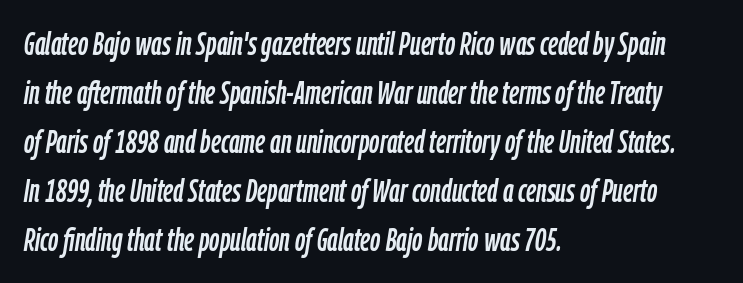
Q: Is the text italic (slanted)? A: Yes, it leans right by about 9 degrees.
Q: Is the text underlined? A: No.
Q: How is the paragraph aligned? A: Left-aligned.
Q: Is the spacing between letters normal or unusually wide? A: Normal.
Q: Is the spacing between lines tight, normal or loose? A: Normal.
Q: Width (condensed, normal, or wide)? A: Condensed.
Q: Stroke contrast? A: Low.
Q: x-height? A: Medium.
Q: Monospaced? A: No.
